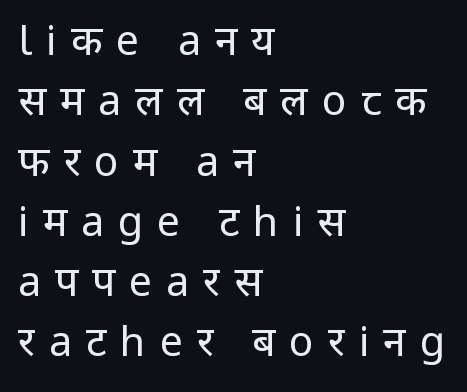
Q: Is the text bold? A: No.
Q: Is the text italic (slanted)? A: No, it is upright.
Q: Is the typeface a serif or a sans-serif typeface? A: Sans-serif.
Q: Is the text underlined? A: No.
Q: How is the paragraph aligned? A: Left-aligned.
Q: Is the spacing between letters normal or unusually wide? A: Unusually wide.
Q: Is the spacing between lines tight, normal or loose? A: Normal.
Q: Width (condensed, normal, or wide)? A: Normal.
Q: Stroke contrast? A: Low.
Q: x-height? A: Medium.
Q: Monospaced? A: No.
